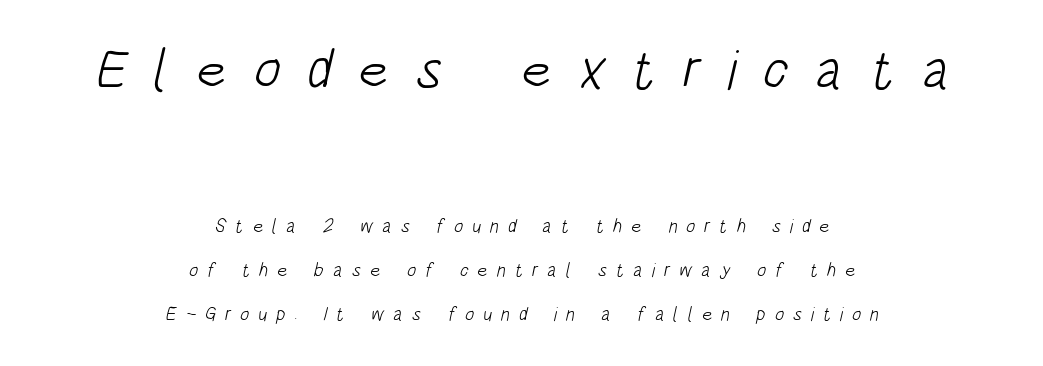
Q: Is the text bold? A: No.
Q: Is the typeface a serif or a sans-serif typeface? A: Sans-serif.
Q: Is the text underlined? A: No.
Q: How is the paragraph aligned? A: Centered.
Q: Is the spacing between letters normal or unusually wide? A: Unusually wide.
Q: Is the spacing between lines tight, normal or loose? A: Loose.
Q: Which block of text is set in a larger size, the first (top) or the second (bottom)? A: The first (top) one.
Q: Width (condensed, normal, or wide)? A: Condensed.
Q: Stroke contrast? A: Low.
Q: x-height? A: Large.
Q: Monospaced? A: No.
